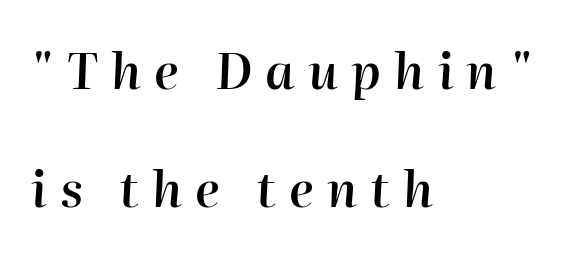
{"italic": "yes", "lean": "right", "slant_degrees": 2, "bold": "semi", "weight": "semibold", "width": "normal", "stroke_contrast": "high", "x_height": "medium", "monospaced": "no", "underline": "no", "align": "left", "line_spacing": "loose", "line_spacing_ratio": 2.4, "letter_spacing": "wide", "letter_spacing_em": 0.27, "glyph_px": 49}
